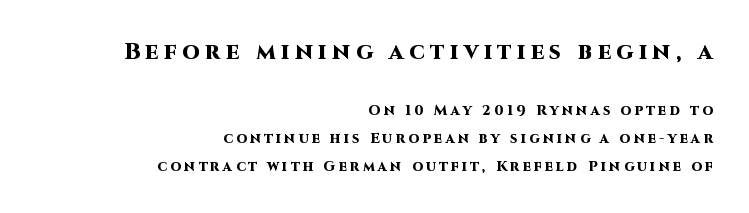
{"italic": "no", "bold": "yes", "underline": "no", "align": "right", "line_spacing": "loose", "line_spacing_ratio": 2.01, "letter_spacing": "wide", "letter_spacing_em": 0.24, "larger_block": "first", "size_ratio": 1.64, "glyph_px": 23}
